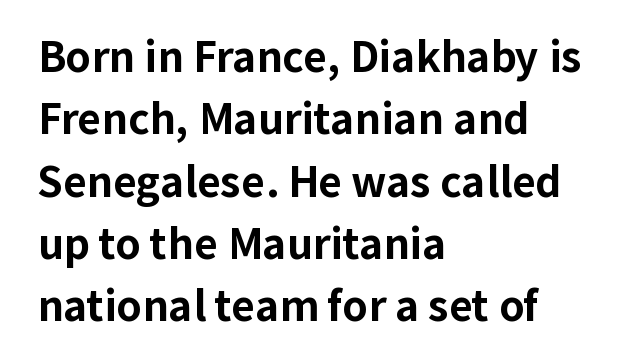
{"serif": "no", "italic": "no", "bold": "yes", "weight": "bold", "width": "normal", "stroke_contrast": "low", "x_height": "medium", "monospaced": "no", "underline": "no", "align": "left", "line_spacing": "normal", "line_spacing_ratio": 1.52, "letter_spacing": "normal", "letter_spacing_em": 0.0, "glyph_px": 41}
